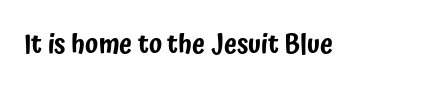
{"italic": "no", "underline": "no", "letter_spacing": "normal", "letter_spacing_em": 0.0, "glyph_px": 26}
